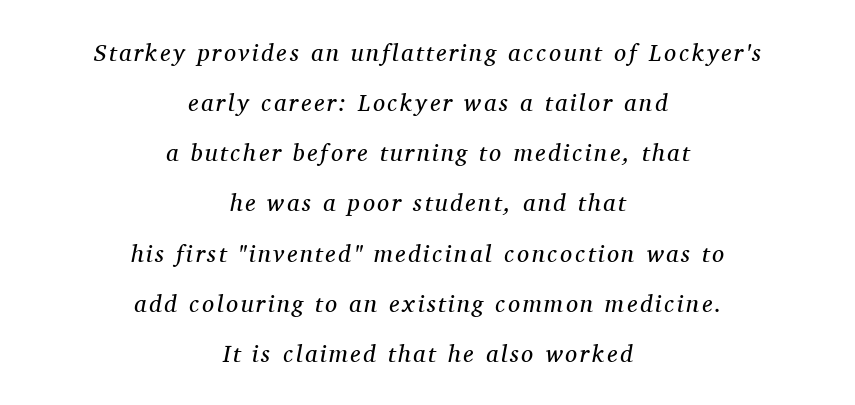
{"italic": "yes", "lean": "right", "slant_degrees": 11, "bold": "no", "underline": "no", "align": "center", "line_spacing": "loose", "line_spacing_ratio": 2.09, "glyph_px": 24}
